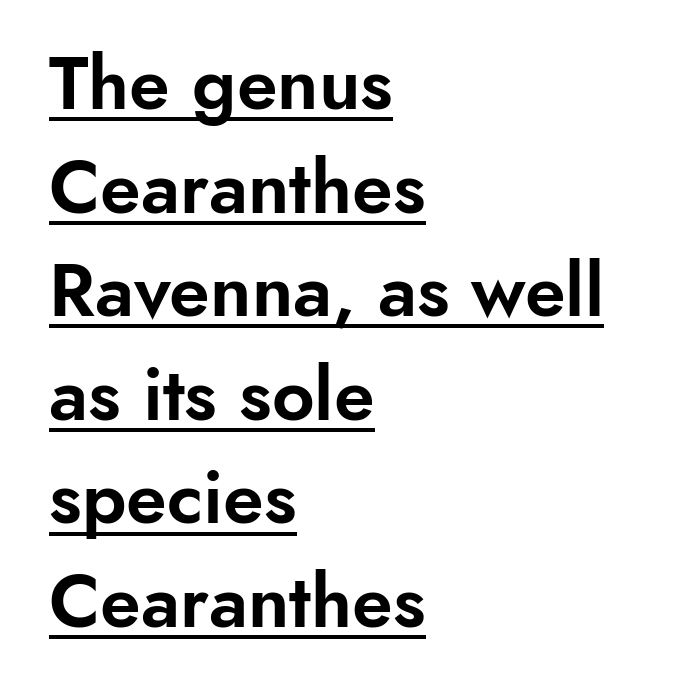
Every word sits above its own underline. Unlike italic type, these characters show no tilt at all. Grotesque or geometric, the face here clearly has no serifs. This sample has the flowing, uneven cadence of proportional lettering.
